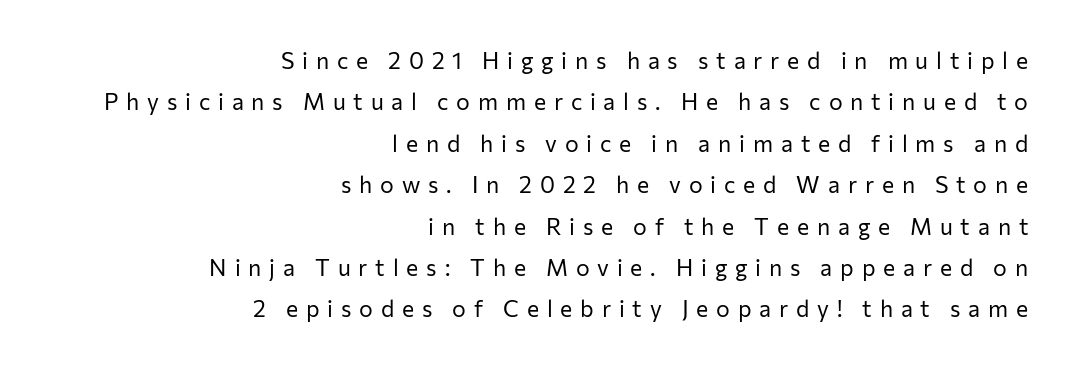
Q: Is the text bold? A: No.
Q: Is the text italic (slanted)? A: No, it is upright.
Q: Is the text underlined? A: No.
Q: How is the paragraph aligned? A: Right-aligned.
Q: Is the spacing between letters normal or unusually wide? A: Unusually wide.
